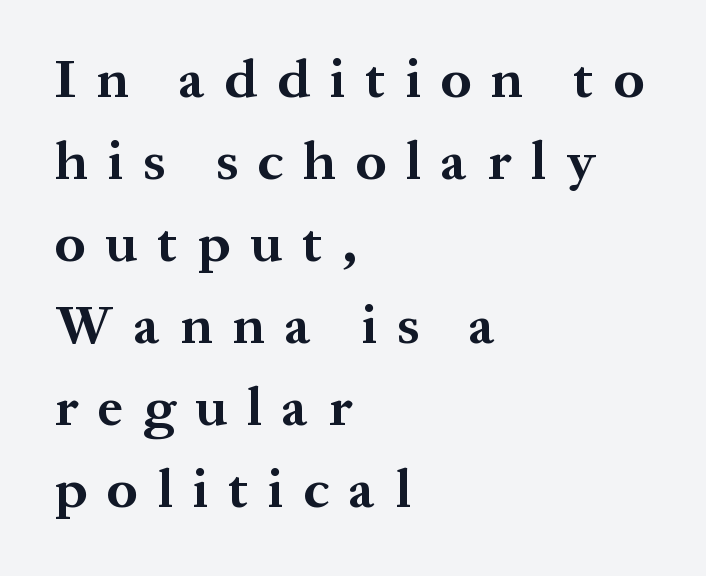
{"serif": "yes", "italic": "no", "bold": "yes", "weight": "bold", "width": "normal", "stroke_contrast": "medium", "x_height": "medium", "monospaced": "no", "underline": "no", "align": "left", "line_spacing": "normal", "line_spacing_ratio": 1.49, "letter_spacing": "wide", "letter_spacing_em": 0.36, "glyph_px": 55}
